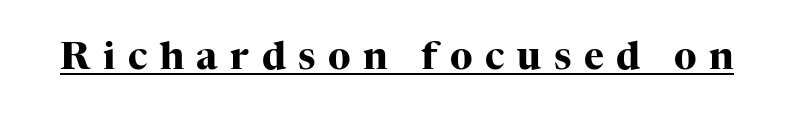
The image shows 38 px heavy serif type, upright; set unusually wide letter spacing (+0.33 em), underlined; high stroke contrast and a medium x-height.
